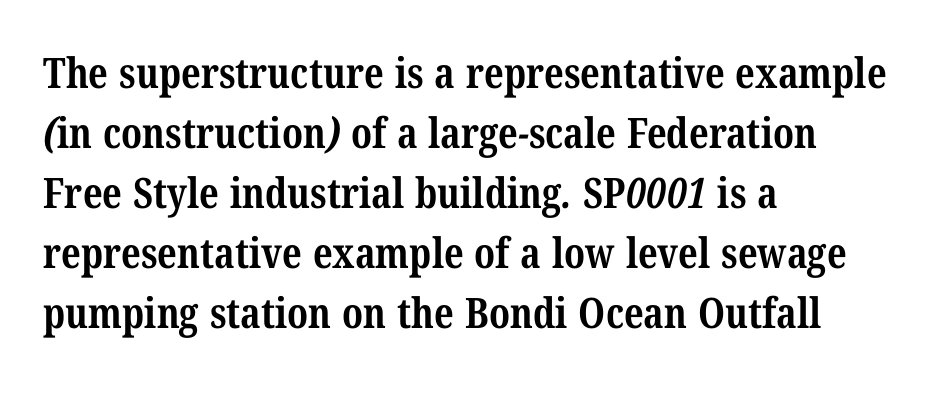
A bare baseline throughout the passage. Heavy, bold letterforms. Alignment: flush left. The letterforms sit shoulder to shoulder at normal distance. Looks like regular typesetting: each glyph gets only the width it needs.
